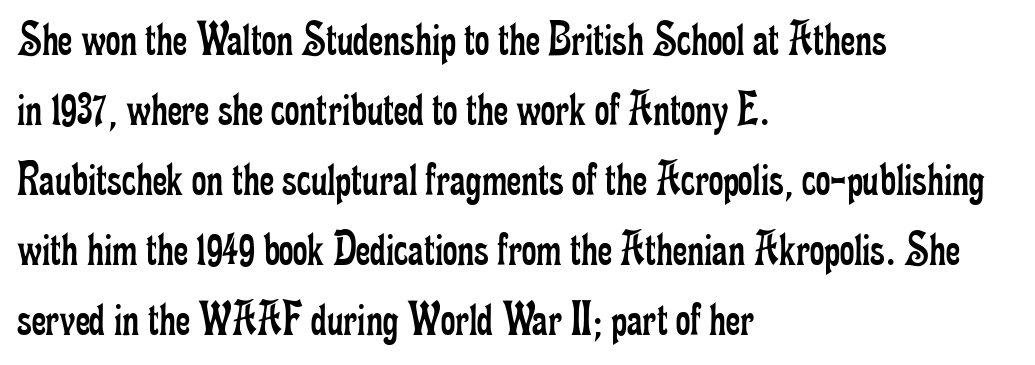
{"serif": "yes", "italic": "no", "bold": "no", "weight": "regular", "width": "condensed", "stroke_contrast": "low", "x_height": "small", "monospaced": "no", "underline": "no", "align": "left", "line_spacing": "normal", "line_spacing_ratio": 1.4, "letter_spacing": "normal", "letter_spacing_em": 0.0, "glyph_px": 50}
